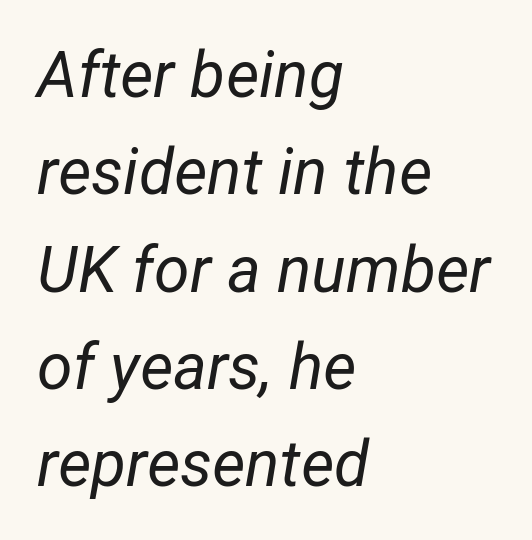
Q: Is the text bold? A: No.
Q: Is the text italic (slanted)? A: Yes, it leans right by about 12 degrees.
Q: Is the text underlined? A: No.
Q: How is the paragraph aligned? A: Left-aligned.
Q: Is the spacing between letters normal or unusually wide? A: Normal.
Q: Is the spacing between lines tight, normal or loose? A: Normal.
Q: Width (condensed, normal, or wide)? A: Normal.
Q: Stroke contrast? A: Low.
Q: x-height? A: Medium.
Q: Monospaced? A: No.
